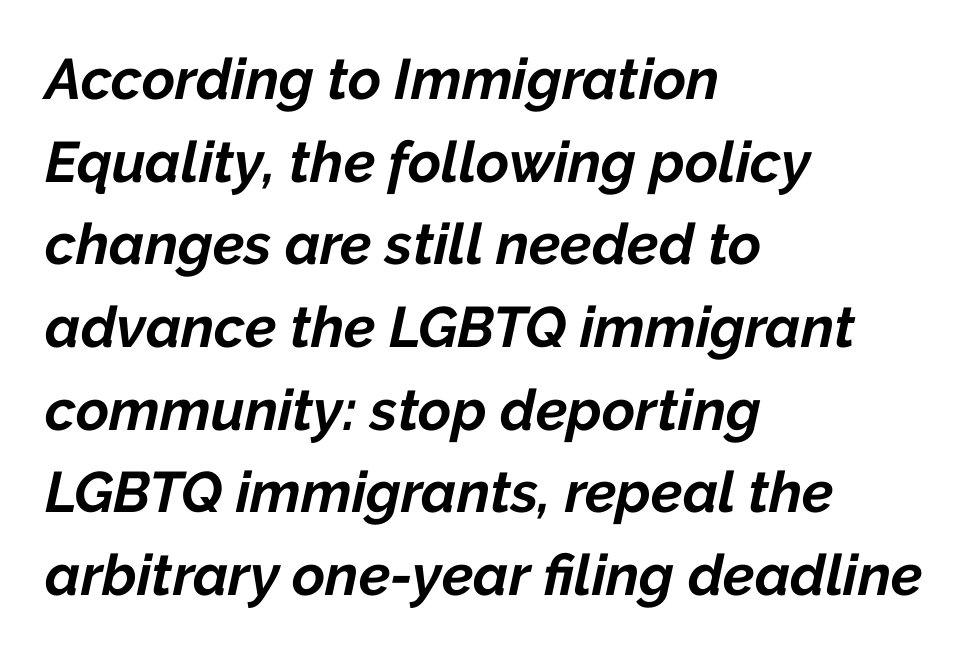
The image shows 57 px bold type, italic (leaning right); set left-aligned, normal line spacing (1.45x), normal letter spacing, not underlined; low stroke contrast and a medium x-height.
